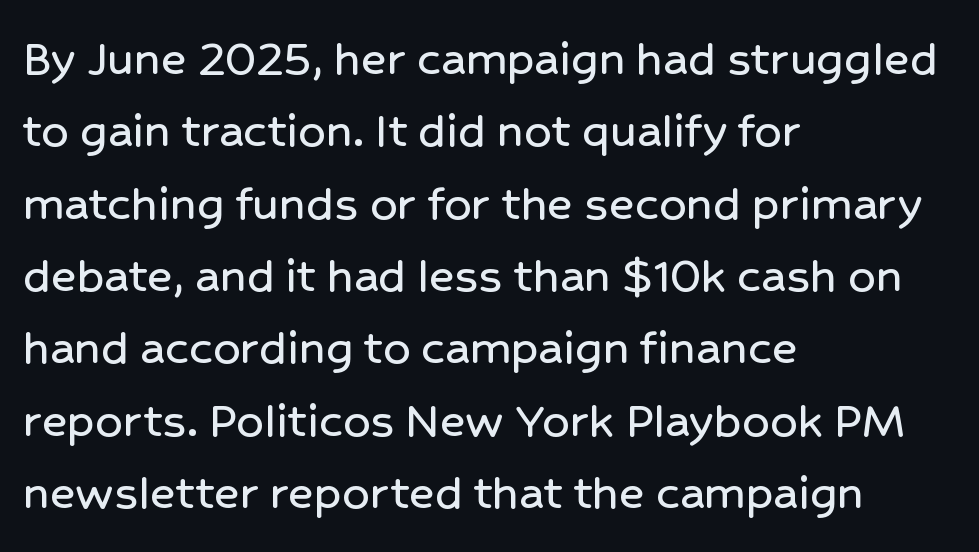
The rag falls on the right side of this text block. Words float on clear page, feet unadorned. Observe the ordinary spacing: letters are neighbours, not strangers. Interline gaps are of average width in this sample. The text was rendered using a sans face with plain stroke endings.
